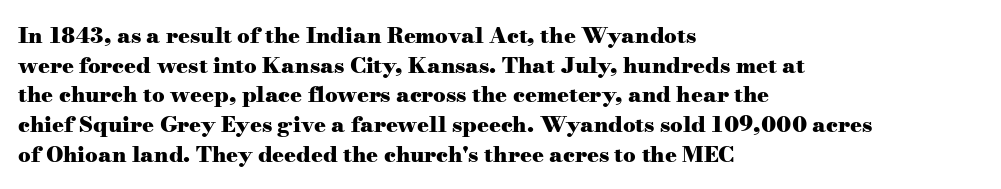
Caption: standard tracking, unaltered. Bold? Absolutely — the strokes are thick and heavy. Where is the straight margin? On the left. The line-height multiplier appears to be the usual default. Underlining? Definitely not there. Upright lettering throughout.
